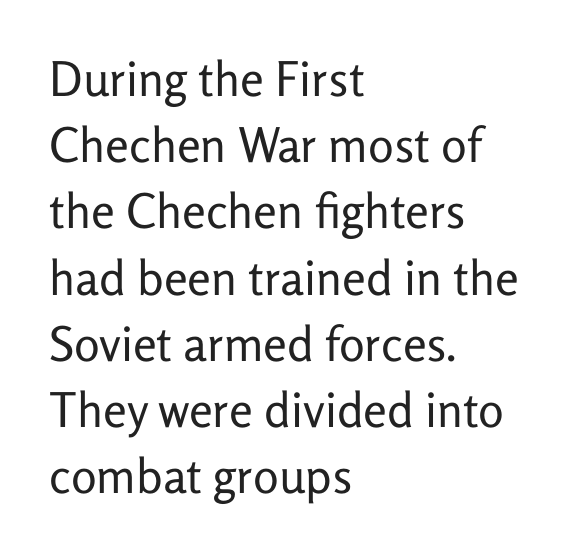
This is roman type, the default non-slanted kind. The letterforms sit shoulder to shoulder at normal distance. Layout note: lines flush left. Decoration check: the copy has no underline. Heaviness? Minimal to ordinary, like unemphasized prose. Each letter's strokes conclude bluntly, with no projecting serifs.
